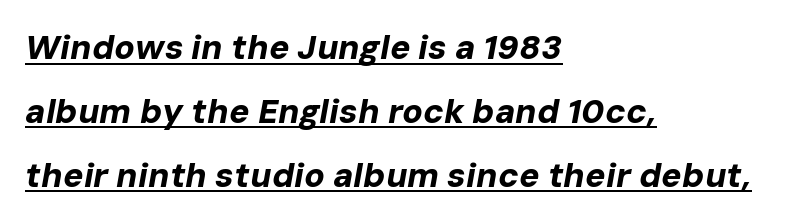
Q: Is the text bold? A: Yes.
Q: Is the text italic (slanted)? A: Yes, it leans right by about 10 degrees.
Q: Is the text underlined? A: Yes.
Q: How is the paragraph aligned? A: Left-aligned.
Q: Is the spacing between letters normal or unusually wide? A: Normal.
Q: Width (condensed, normal, or wide)? A: Normal.
Q: Stroke contrast? A: Low.
Q: x-height? A: Medium.
Q: Monospaced? A: No.
